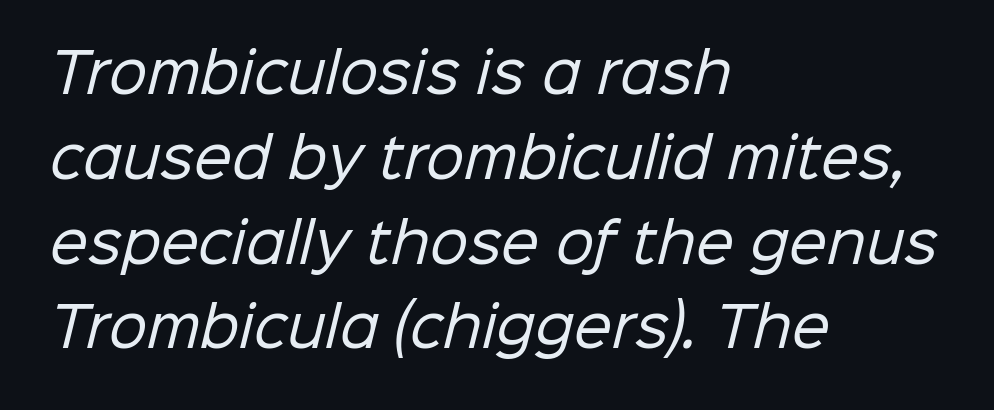
The image shows 54 px regular-weight sans-serif type; set left-aligned, normal line spacing (1.57x), normal letter spacing, not underlined; low stroke contrast and a medium x-height.
